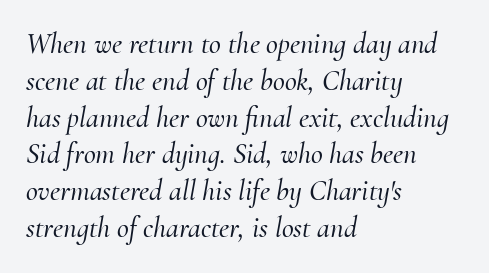
Q: Is the text italic (slanted)? A: Yes, it leans right by about 10 degrees.
Q: Is the typeface a serif or a sans-serif typeface? A: Serif.
Q: Is the text underlined? A: No.
Q: How is the paragraph aligned? A: Left-aligned.
Q: Is the spacing between letters normal or unusually wide? A: Normal.
Q: Is the spacing between lines tight, normal or loose? A: Normal.
Q: Width (condensed, normal, or wide)? A: Normal.
Q: Stroke contrast? A: Medium.
Q: x-height? A: Small.
Q: Monospaced? A: No.
